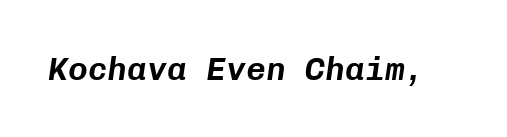
Unmarked baselines from the first word to the last. The typography opts for an oblique posture over an upright one. Looks like terminal output: every glyph gets an equal slot. Caption: standard tracking, unaltered.
